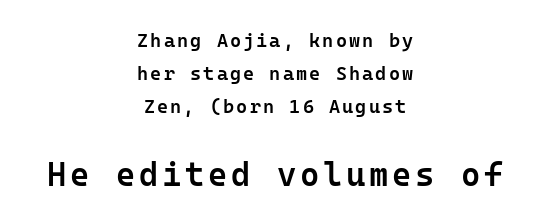
The image shows 33 px semibold sans-serif type, upright, monospaced; set centered, line spacing 1.74x, not underlined; the second (bottom) block is 1.74x larger; low stroke contrast and a medium x-height.
